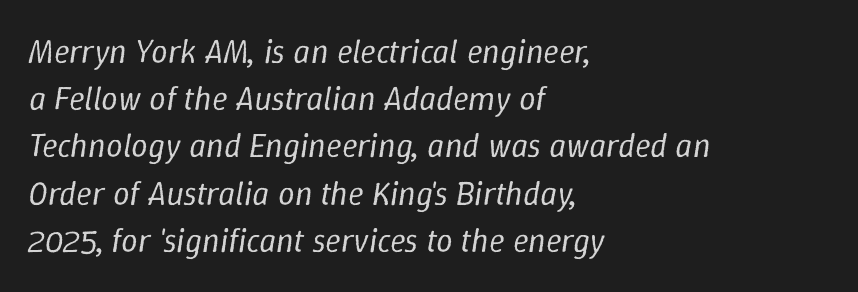
The image shows 33 px regular-weight type, italic (leaning right); set left-aligned, normal line spacing (1.43x), normal letter spacing, not underlined; low stroke contrast and a medium x-height.
